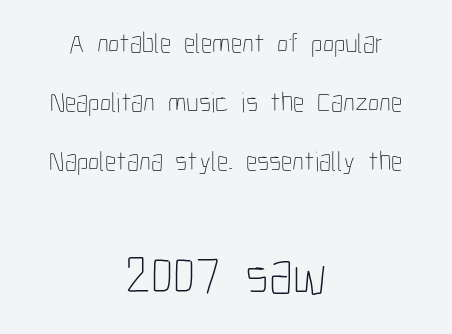
Does the leading feel generous? Absolutely, it's lavish. Notice how the stems are strictly vertical — no italics here. A quiet, ordinary-to-light weight characterises the typeface. Unmarked baselines from the first word to the last. The gaps between neighbouring characters are ordinary and unremarkable. The second block has been scaled up relative to the first.
